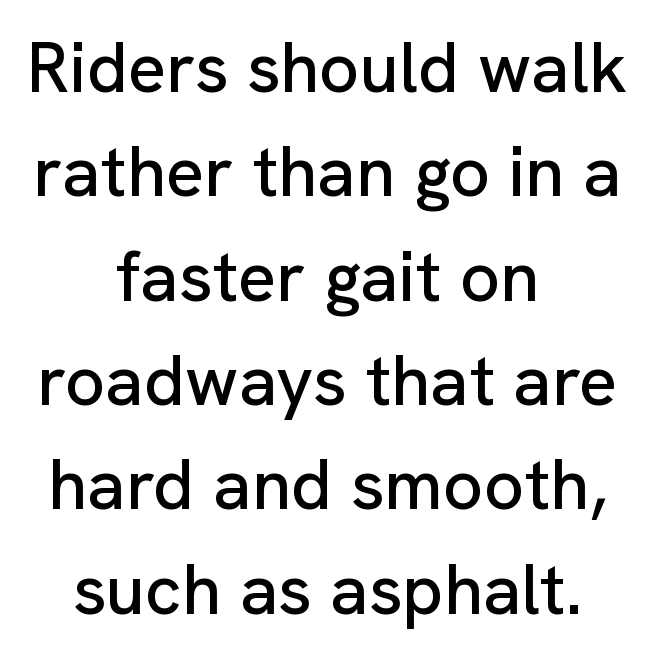
The gaps between neighbouring characters are ordinary and unremarkable. Leftover space on each line is divided equally before and after the words. The zone under the glyphs is completely vacant. Grotesque or geometric, the face here clearly has no serifs.
